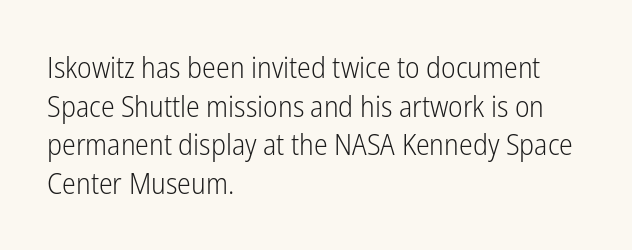
The space directly below the letters is spotless. Standard letterfit; no display-style spreading of the glyphs. The specimen reads as upright at a glance. The letters advance in unequal steps, a hallmark of proportional type.
